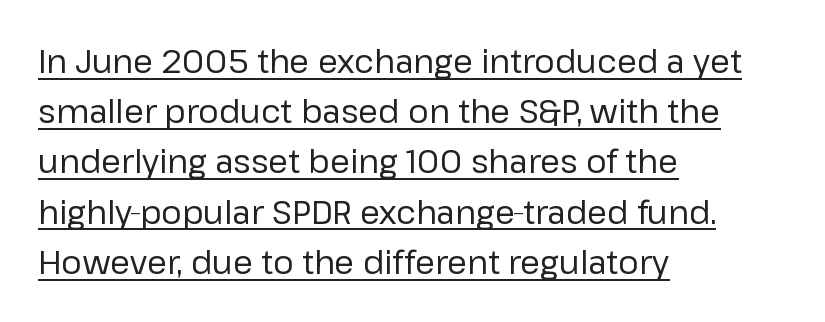
Q: Is the text bold? A: No.
Q: Is the text italic (slanted)? A: No, it is upright.
Q: Is the typeface a serif or a sans-serif typeface? A: Sans-serif.
Q: Is the text underlined? A: Yes.
Q: How is the paragraph aligned? A: Left-aligned.
Q: Is the spacing between letters normal or unusually wide? A: Normal.
Q: Is the spacing between lines tight, normal or loose? A: Normal.
Q: Width (condensed, normal, or wide)? A: Normal.
Q: Stroke contrast? A: Low.
Q: x-height? A: Medium.
Q: Monospaced? A: No.
